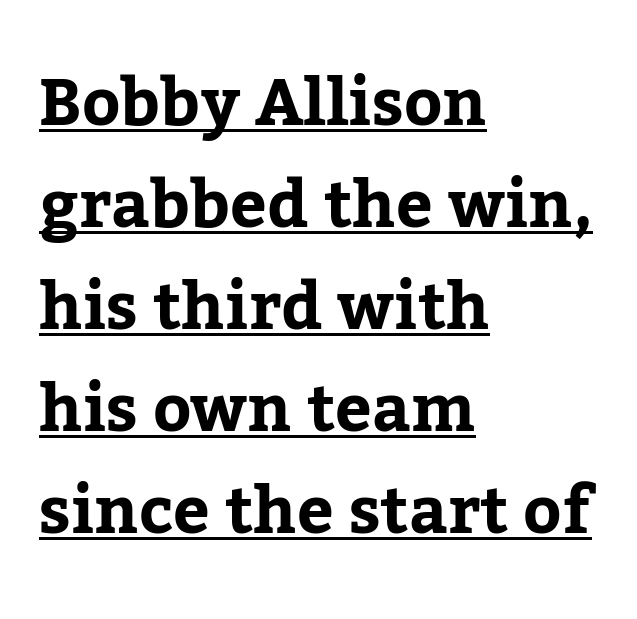
Q: Is the text bold? A: Yes.
Q: Is the text italic (slanted)? A: No, it is upright.
Q: Is the typeface a serif or a sans-serif typeface? A: Serif.
Q: Is the text underlined? A: Yes.
Q: How is the paragraph aligned? A: Left-aligned.
Q: Is the spacing between letters normal or unusually wide? A: Normal.
Q: Is the spacing between lines tight, normal or loose? A: Normal.
Q: Width (condensed, normal, or wide)? A: Normal.
Q: Stroke contrast? A: Low.
Q: x-height? A: Medium.
Q: Monospaced? A: No.
